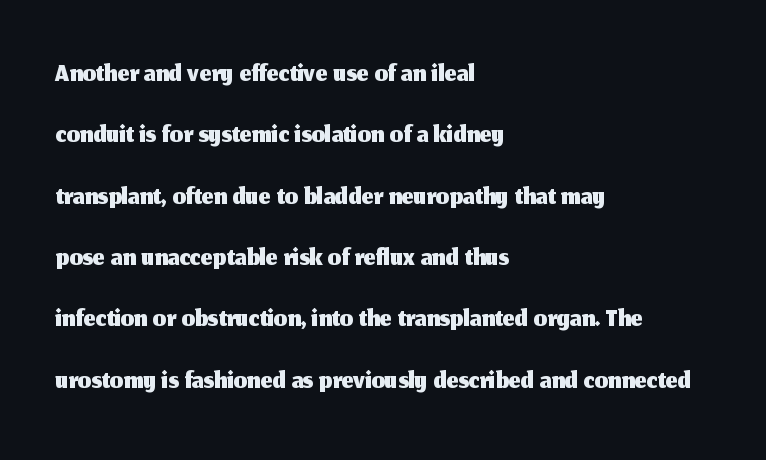
The image shows 42 px sans-serif type, upright; set left-aligned, normal line spacing (1.46x), normal letter spacing, not underlined; medium stroke contrast and a medium x-height.
